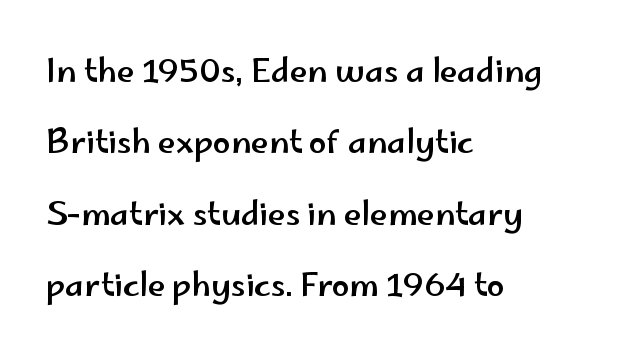
The image shows 32 px wide sans-serif type, upright; set left-aligned, loose line spacing (2.23x), normal letter spacing, not underlined; low stroke contrast and a small x-height.
